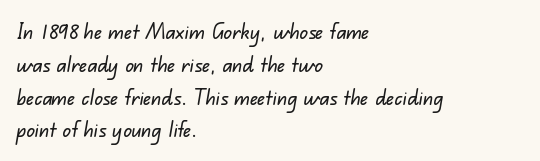
Characters follow at the spacing the type designer built in. Is the block centered? No — it sits flush against the left margin. No word sits above an underline. A typesetter would call this leading conventional body-copy spacing.
